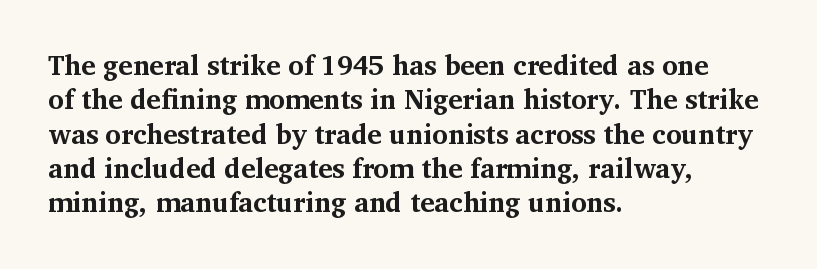
{"italic": "no", "bold": "yes", "underline": "no", "align": "left", "line_spacing": "normal", "line_spacing_ratio": 1.27, "letter_spacing": "normal", "letter_spacing_em": 0.0, "glyph_px": 27}
